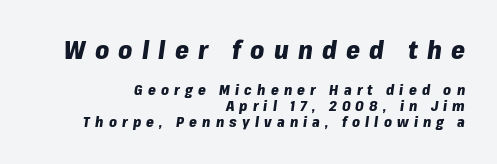
Cramped leading. No word sits above an underline. The letters are spread apart with noticeably loose tracking. This rendering uses right alignment, leaving the left contour irregular.
